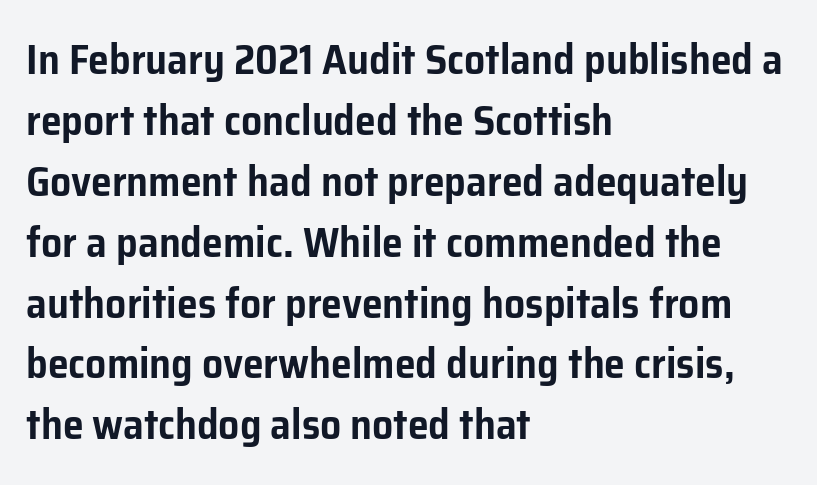
Only glyphs here, with clear space below each row. These lines are rendered in a variable-pitch font. The paragraph has a hard left edge and a soft right edge. Tall strokes in this sample are plumb rather than angled. Stroke terminals: plain, sans-serif.
